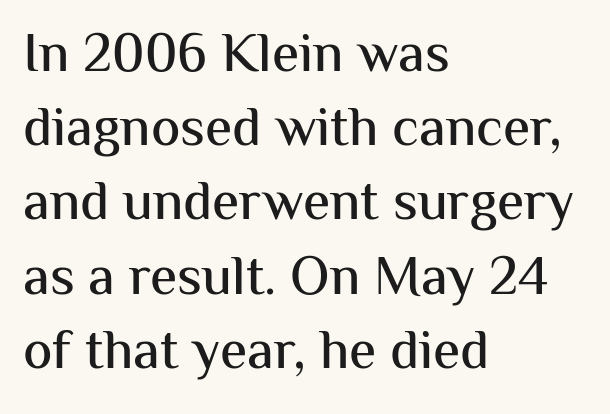
The image shows 55 px sans-serif type, upright; set left-aligned, normal line spacing (1.35x), normal letter spacing, not underlined; medium stroke contrast and a medium x-height.
